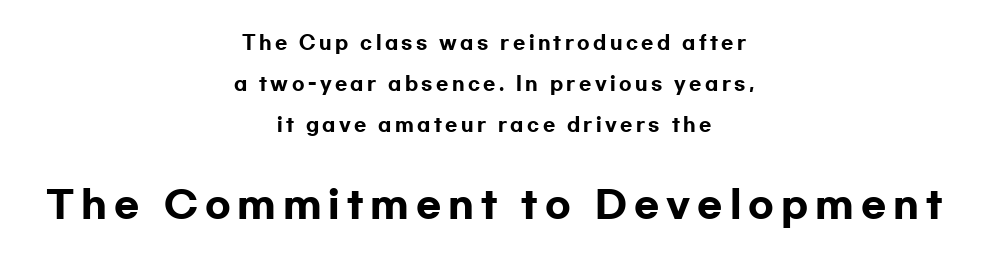
{"serif": "no", "italic": "no", "bold": "yes", "weight": "heavy", "width": "wide", "stroke_contrast": "low", "x_height": "medium", "monospaced": "no", "underline": "no", "align": "center", "line_spacing": "loose", "line_spacing_ratio": 2.28, "larger_block": "second", "size_ratio": 2.06, "glyph_px": 37}
